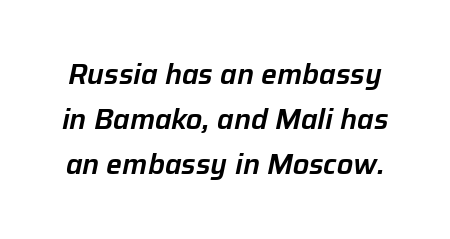
A typesetter would call this proportional, since set widths differ per character. How would I describe the line gaps? Plain and ordinary. The lettering tilts uniformly, giving the passage an italic look. No extra tracking has been applied to these lines. The space directly below the letters is spotless.
